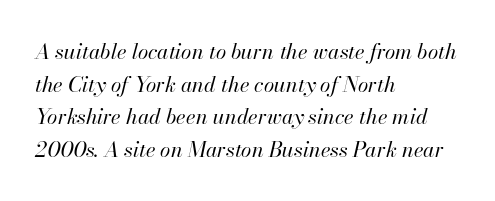
The image shows 21 px text type, italic (leaning right); set left-aligned, normal line spacing (1.55x), normal letter spacing, not underlined.
